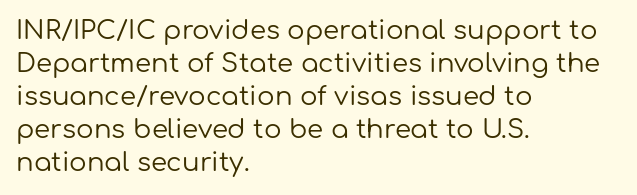
The image shows 26 px text type, upright; set left-aligned, normal line spacing (1.27x), normal letter spacing, not underlined.
